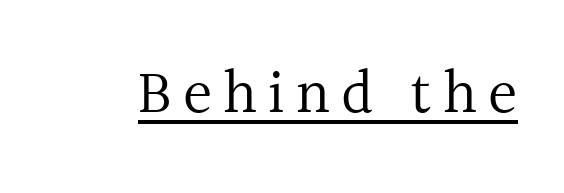
Looks like regular typesetting: each glyph gets only the width it needs. Underlining? Definitely there. Posture: upright roman. Stems and bowls with no extra thickness — not bold. I'd call this a serif setting — the letters wear small feet.
